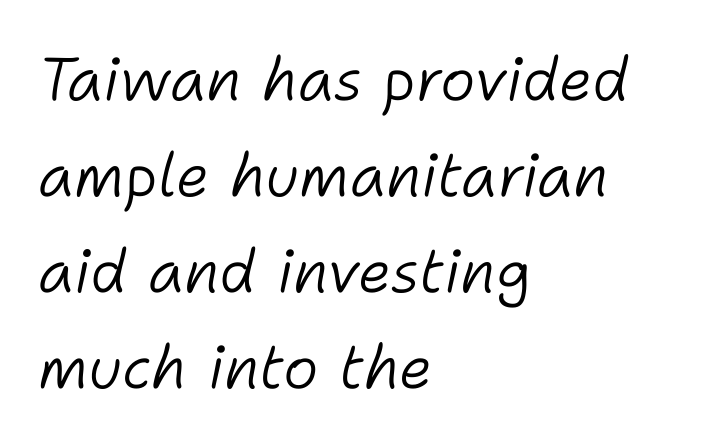
The image shows 60 px light type, italic (leaning right); set left-aligned, normal line spacing (1.6x), normal letter spacing, not underlined; low stroke contrast and a medium x-height.
